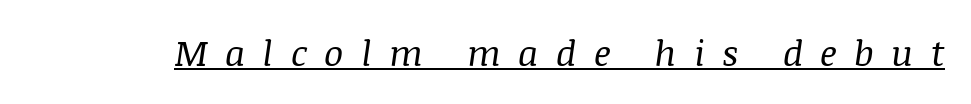
An italicized treatment has been applied to the whole sample. A continuous stroke trails under the words, as in a hyperlink. The characters are drawn with everyday or finer stroke widths. Is this a fixed-width face? No — the glyphs have proportional, varying widths.
